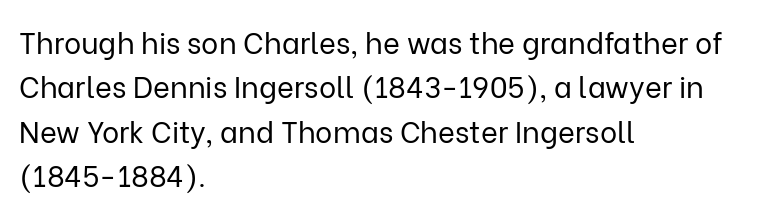
{"serif": "no", "italic": "no", "bold": "no", "weight": "regular", "width": "normal", "stroke_contrast": "low", "x_height": "medium", "monospaced": "no", "underline": "no", "align": "left", "line_spacing": "normal", "line_spacing_ratio": 1.53, "letter_spacing": "normal", "letter_spacing_em": 0.0, "glyph_px": 29}
